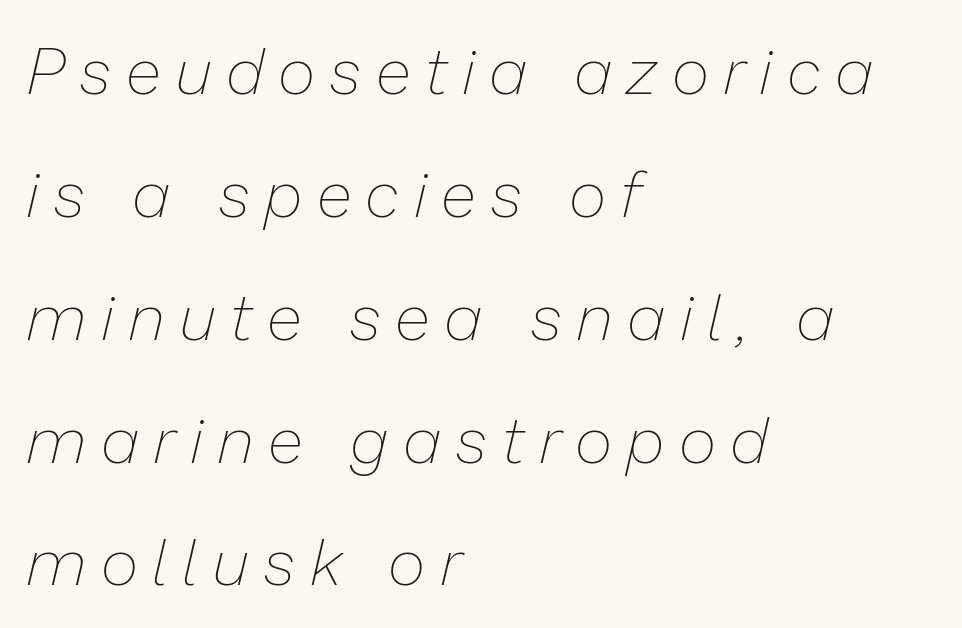
Q: Is the text bold? A: No.
Q: Is the text italic (slanted)? A: Yes, it leans right by about 13 degrees.
Q: Is the text underlined? A: No.
Q: How is the paragraph aligned? A: Left-aligned.
Q: Is the spacing between letters normal or unusually wide? A: Unusually wide.
Q: Width (condensed, normal, or wide)? A: Normal.
Q: Stroke contrast? A: Low.
Q: x-height? A: Medium.
Q: Monospaced? A: No.
